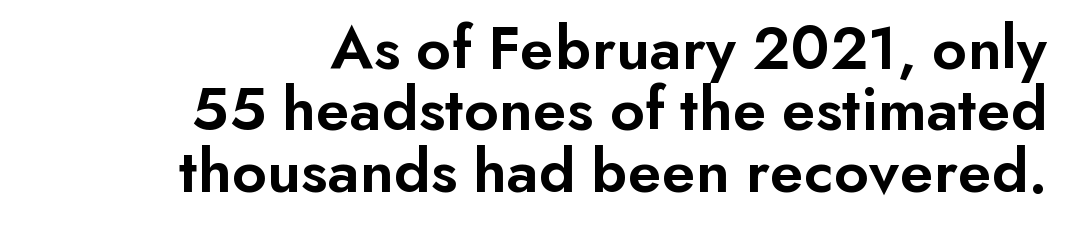
The image shows 64 px semibold sans-serif type, upright; set right-aligned, tight line spacing (0.96x), normal letter spacing, not underlined; low stroke contrast and a small x-height.
